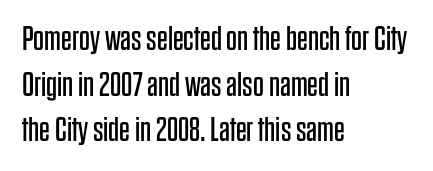
{"serif": "no", "italic": "no", "bold": "no", "weight": "regular", "width": "condensed", "stroke_contrast": "low", "x_height": "large", "monospaced": "no", "underline": "no", "align": "left", "line_spacing": "normal", "line_spacing_ratio": 1.34, "letter_spacing": "normal", "letter_spacing_em": 0.0, "glyph_px": 34}
